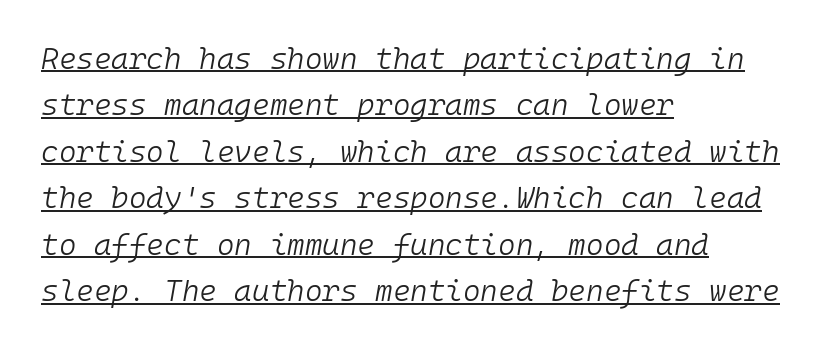
{"italic": "yes", "lean": "right", "slant_degrees": 10, "bold": "no", "weight": "light", "width": "normal", "stroke_contrast": "low", "x_height": "medium", "monospaced": "yes", "underline": "yes", "align": "left", "line_spacing": "normal", "line_spacing_ratio": 1.55, "letter_spacing": "normal", "letter_spacing_em": 0.0, "glyph_px": 30}
